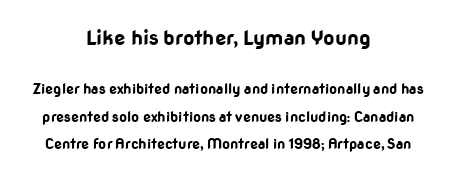
{"italic": "no", "bold": "yes", "underline": "no", "align": "center", "line_spacing": "loose", "line_spacing_ratio": 1.96, "letter_spacing": "normal", "letter_spacing_em": 0.0, "larger_block": "first", "size_ratio": 1.43, "glyph_px": 20}
